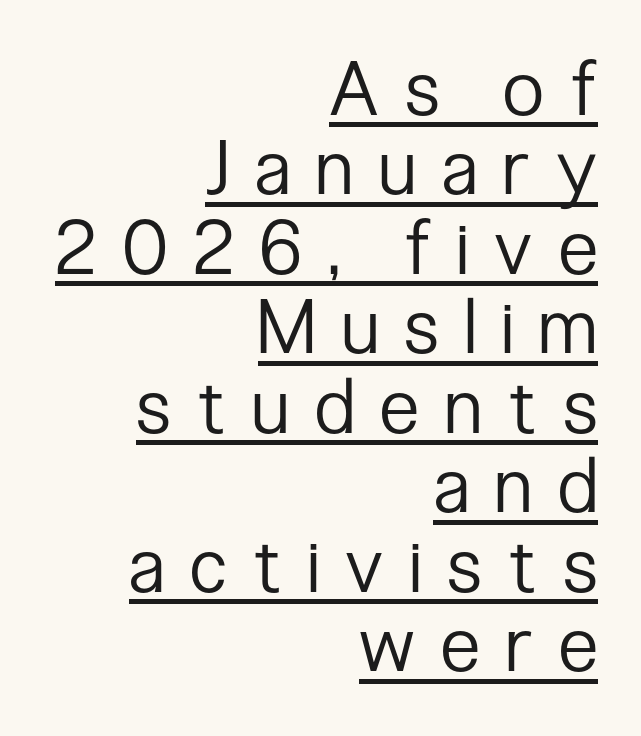
{"serif": "no", "italic": "no", "bold": "no", "weight": "regular", "width": "condensed", "stroke_contrast": "low", "x_height": "medium", "monospaced": "no", "underline": "yes", "align": "right", "line_spacing": "tight", "line_spacing_ratio": 1.06, "letter_spacing": "wide", "letter_spacing_em": 0.35, "glyph_px": 75}
